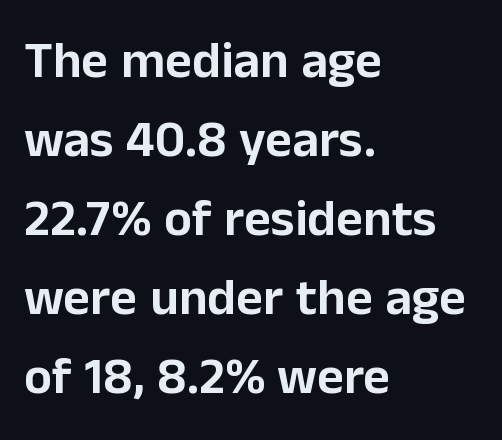
Q: Is the text italic (slanted)? A: No, it is upright.
Q: Is the typeface a serif or a sans-serif typeface? A: Sans-serif.
Q: Is the text underlined? A: No.
Q: How is the paragraph aligned? A: Left-aligned.
Q: Is the spacing between letters normal or unusually wide? A: Normal.
Q: Is the spacing between lines tight, normal or loose? A: Normal.
Q: Width (condensed, normal, or wide)? A: Normal.
Q: Stroke contrast? A: Low.
Q: x-height? A: Medium.
Q: Monospaced? A: No.
